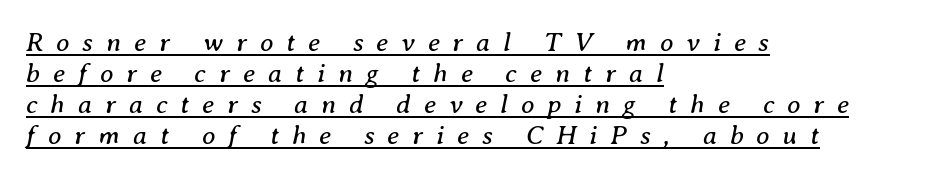
{"italic": "yes", "lean": "right", "slant_degrees": 8, "bold": "no", "underline": "yes", "align": "left", "line_spacing": "tight", "line_spacing_ratio": 1.15, "letter_spacing": "wide", "letter_spacing_em": 0.48, "glyph_px": 27}
